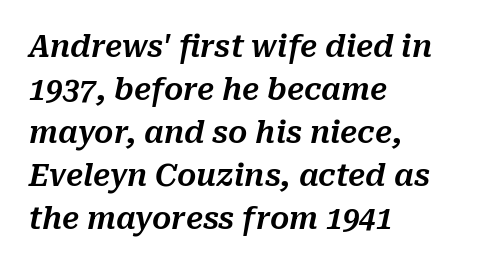
Q: Is the text italic (slanted)? A: Yes, it leans right by about 10 degrees.
Q: Is the text underlined? A: No.
Q: How is the paragraph aligned? A: Left-aligned.
Q: Is the spacing between letters normal or unusually wide? A: Normal.
Q: Is the spacing between lines tight, normal or loose? A: Normal.
Q: Width (condensed, normal, or wide)? A: Normal.
Q: Stroke contrast? A: Medium.
Q: x-height? A: Medium.
Q: Monospaced? A: No.
